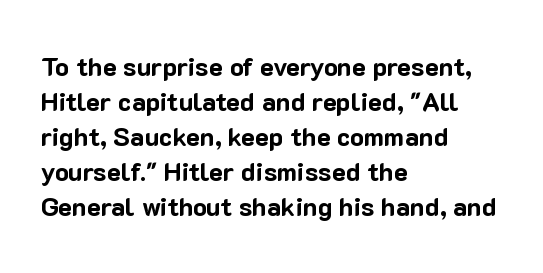
The image shows 26 px bold type, upright; set left-aligned, normal line spacing (1.35x), normal letter spacing, not underlined.
